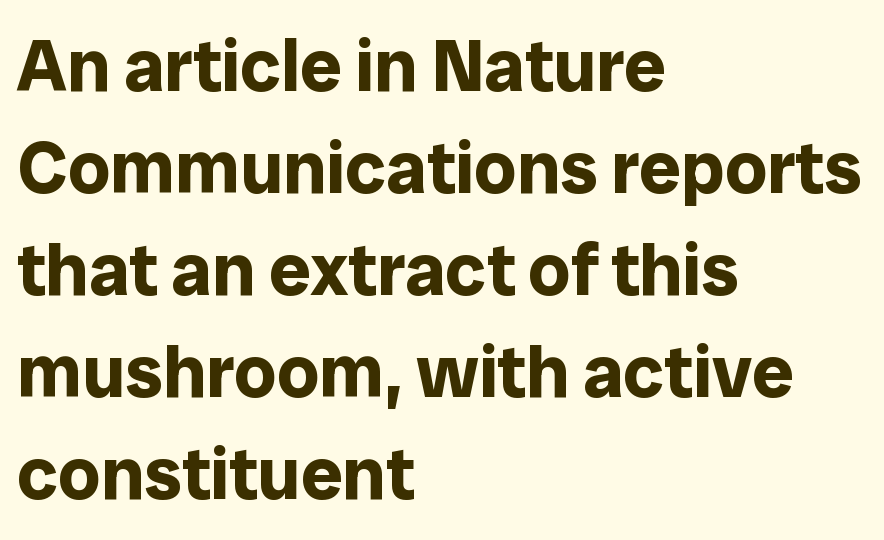
Q: Is the text bold? A: Yes.
Q: Is the text italic (slanted)? A: No, it is upright.
Q: Is the typeface a serif or a sans-serif typeface? A: Sans-serif.
Q: Is the text underlined? A: No.
Q: How is the paragraph aligned? A: Left-aligned.
Q: Is the spacing between letters normal or unusually wide? A: Normal.
Q: Is the spacing between lines tight, normal or loose? A: Normal.
Q: Width (condensed, normal, or wide)? A: Normal.
Q: Stroke contrast? A: Low.
Q: x-height? A: Medium.
Q: Monospaced? A: No.
